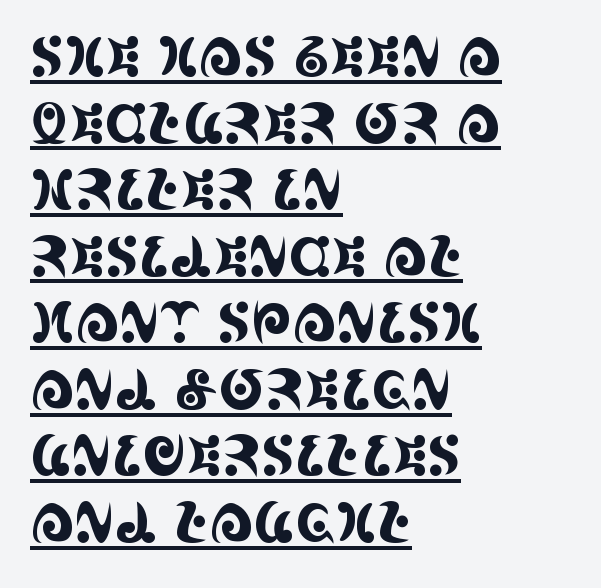
{"serif": "yes", "italic": "no", "width": "condensed", "x_height": "large", "monospaced": "no", "underline": "yes", "align": "left", "line_spacing_ratio": 1.21, "letter_spacing": "normal", "letter_spacing_em": 0.0, "glyph_px": 55}
